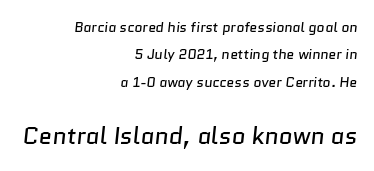
Q: Is the text bold? A: No.
Q: Is the text underlined? A: No.
Q: How is the paragraph aligned? A: Right-aligned.
Q: Is the spacing between letters normal or unusually wide? A: Normal.
Q: Is the spacing between lines tight, normal or loose? A: Loose.
Q: Which block of text is set in a larger size, the first (top) or the second (bottom)? A: The second (bottom) one.
